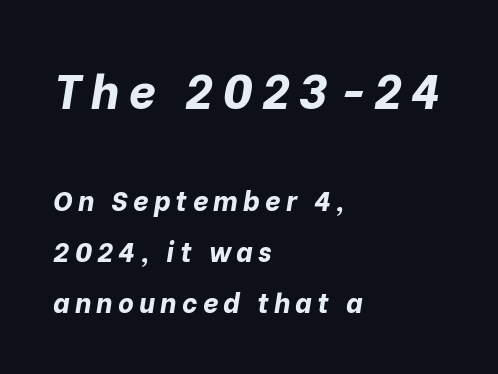
Q: Is the text bold? A: Yes.
Q: Is the text italic (slanted)? A: Yes, it leans right by about 10 degrees.
Q: Is the text underlined? A: No.
Q: How is the paragraph aligned? A: Left-aligned.
Q: Is the spacing between letters normal or unusually wide? A: Unusually wide.
Q: Which block of text is set in a larger size, the first (top) or the second (bottom)? A: The first (top) one.
Q: Width (condensed, normal, or wide)? A: Normal.
Q: Stroke contrast? A: Low.
Q: x-height? A: Medium.
Q: Monospaced? A: No.
